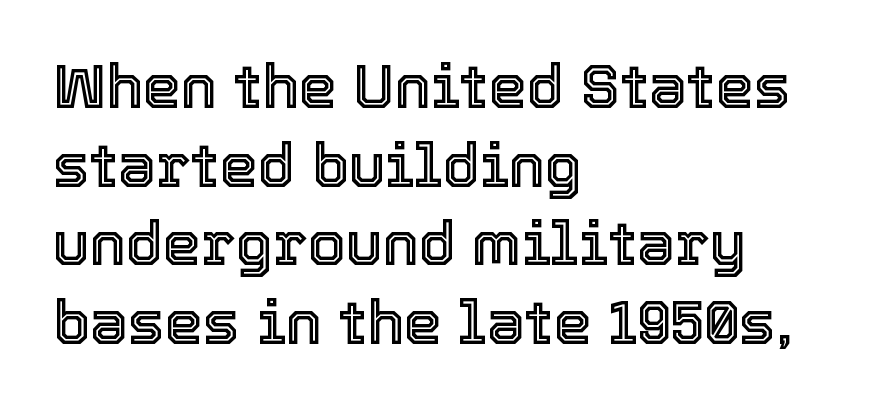
A student would call this left alignment; a typographer would say flush left, rag right. Posture: straight, roman, zero tilt. Descenders hang freely into open space. The type is set solid horizontally, with unmodified tracking. Rows of type keep a routine distance in the vertical direction.
